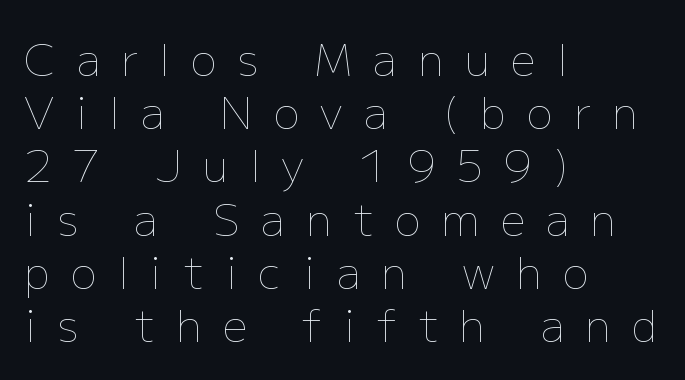
Q: Is the text bold? A: No.
Q: Is the text italic (slanted)? A: No, it is upright.
Q: Is the text underlined? A: No.
Q: How is the paragraph aligned? A: Left-aligned.
Q: Is the spacing between letters normal or unusually wide? A: Unusually wide.
Q: Width (condensed, normal, or wide)? A: Normal.
Q: Stroke contrast? A: Low.
Q: x-height? A: Medium.
Q: Monospaced? A: No.
